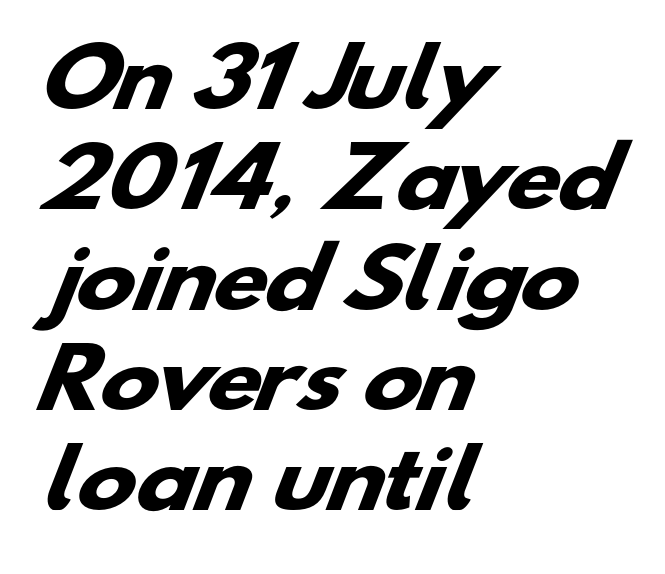
How would I describe the line gaps? Plain and ordinary. The string is rendered with underlining switched off. Characters follow at the spacing the type designer built in. Is the block centered? No — it sits flush against the left margin. As a designer I'd log this as weight 700, bold.
